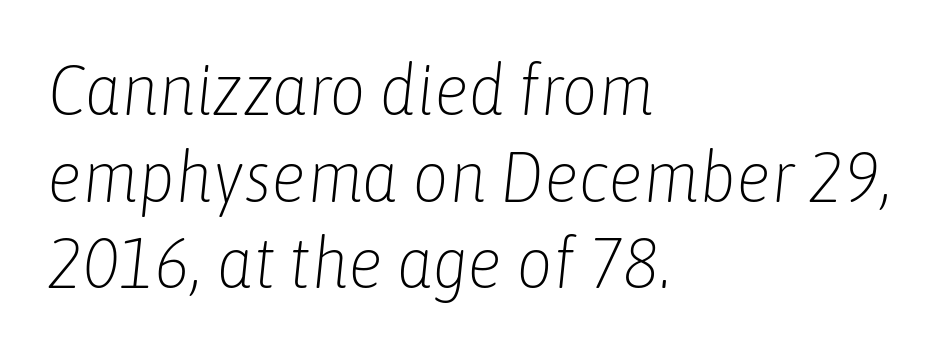
{"italic": "yes", "lean": "right", "slant_degrees": 6, "bold": "no", "weight": "light", "width": "condensed", "stroke_contrast": "low", "x_height": "medium", "monospaced": "no", "underline": "no", "align": "left", "line_spacing_ratio": 1.22, "letter_spacing": "normal", "letter_spacing_em": 0.0, "glyph_px": 71}
